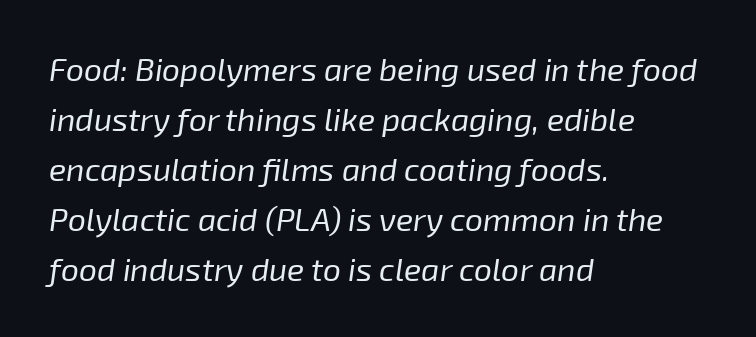
Clear beneath every line of the passage. Stems here are at most as thick as an everyday book face. The rendering uses a moderate line-height, typical for paragraphs. All the whitespace from short lines collects on the right. Is this a fixed-width face? No — the glyphs have proportional, varying widths. Yep, that's italic — everything's leaning.
